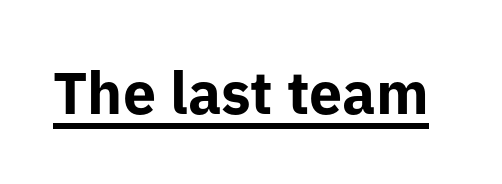
Q: Is the text bold? A: Yes.
Q: Is the text italic (slanted)? A: No, it is upright.
Q: Is the typeface a serif or a sans-serif typeface? A: Sans-serif.
Q: Is the text underlined? A: Yes.
Q: Is the spacing between letters normal or unusually wide? A: Normal.
Q: Width (condensed, normal, or wide)? A: Normal.
Q: Stroke contrast? A: Low.
Q: x-height? A: Medium.
Q: Monospaced? A: No.
